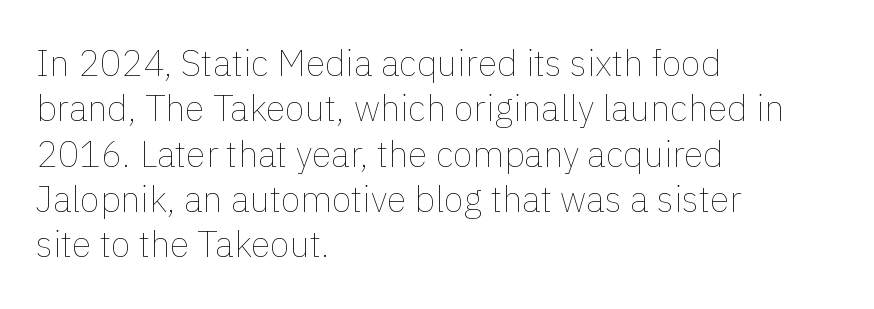
Quick note: not italic, upright. Every row of glyphs begins at an identical x-position on the left. A typesetter would call this proportional, since set widths differ per character. How are the letters spaced? Ordinarily, with no added tracking.
